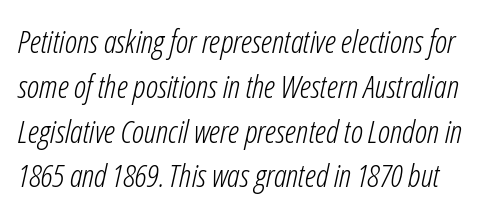
Q: Is the text bold? A: No.
Q: Is the text italic (slanted)? A: Yes, it leans right by about 12 degrees.
Q: Is the text underlined? A: No.
Q: Is the spacing between letters normal or unusually wide? A: Normal.
Q: Is the spacing between lines tight, normal or loose? A: Normal.
Q: Width (condensed, normal, or wide)? A: Condensed.
Q: Stroke contrast? A: Low.
Q: x-height? A: Medium.
Q: Monospaced? A: No.
